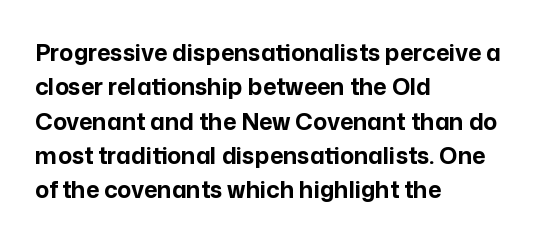
Q: Is the text bold? A: Yes.
Q: Is the text italic (slanted)? A: No, it is upright.
Q: Is the text underlined? A: No.
Q: How is the paragraph aligned? A: Left-aligned.
Q: Is the spacing between letters normal or unusually wide? A: Normal.
Q: Is the spacing between lines tight, normal or loose? A: Normal.
